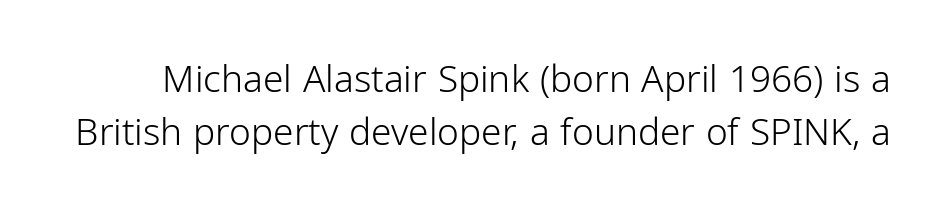
Q: Is the text bold? A: No.
Q: Is the text italic (slanted)? A: No, it is upright.
Q: Is the typeface a serif or a sans-serif typeface? A: Sans-serif.
Q: Is the text underlined? A: No.
Q: Is the spacing between letters normal or unusually wide? A: Normal.
Q: Is the spacing between lines tight, normal or loose? A: Normal.
Q: Width (condensed, normal, or wide)? A: Normal.
Q: Stroke contrast? A: Low.
Q: x-height? A: Medium.
Q: Monospaced? A: No.
